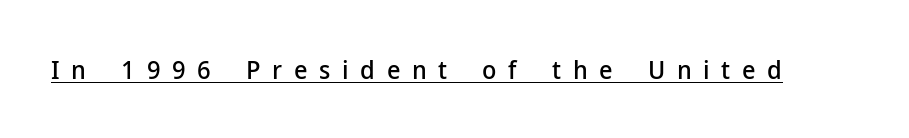
{"italic": "no", "underline": "yes", "letter_spacing": "wide", "letter_spacing_em": 0.45, "glyph_px": 26}
